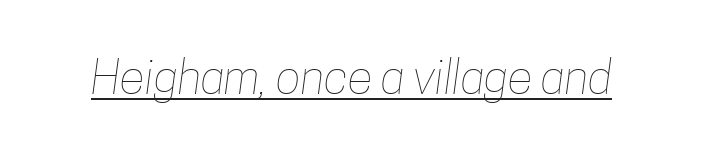
The image shows 47 px thin, condensed type; set normal letter spacing, underlined; low stroke contrast and a medium x-height.
